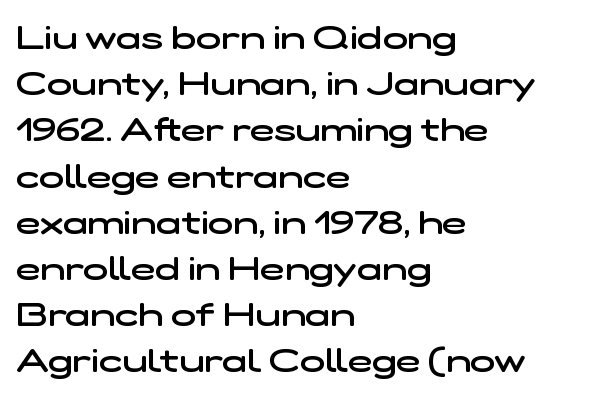
{"serif": "no", "bold": "semi", "weight": "semibold", "width": "wide", "stroke_contrast": "low", "x_height": "medium", "monospaced": "no", "underline": "no", "align": "left", "line_spacing": "normal", "line_spacing_ratio": 1.4, "letter_spacing": "normal", "letter_spacing_em": 0.0, "glyph_px": 33}
